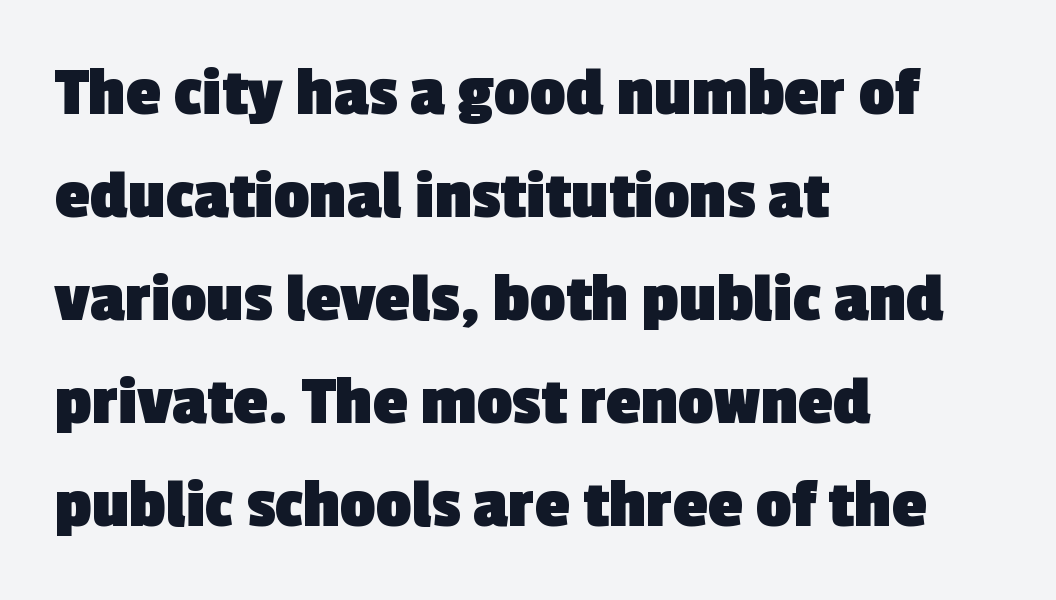
The image shows 70 px heavy sans-serif type; set left-aligned, normal line spacing (1.47x), normal letter spacing, not underlined; a medium x-height.
